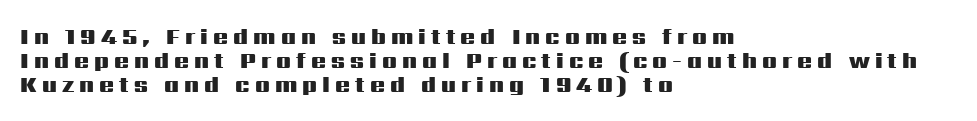
Q: Is the text bold? A: Yes.
Q: Is the text italic (slanted)? A: No, it is upright.
Q: Is the text underlined? A: No.
Q: How is the paragraph aligned? A: Left-aligned.
Q: Is the spacing between letters normal or unusually wide? A: Unusually wide.
Q: Is the spacing between lines tight, normal or loose? A: Tight.
